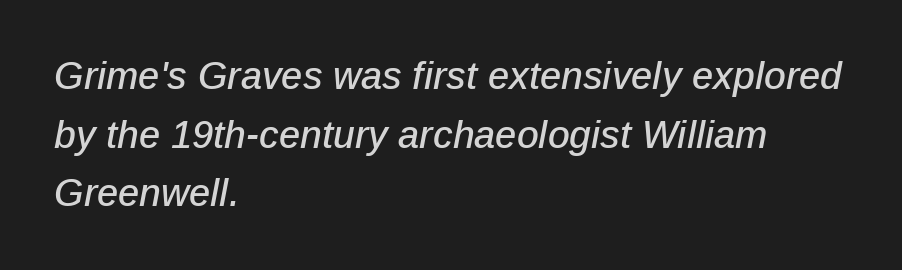
Q: Is the text italic (slanted)? A: Yes, it leans right by about 12 degrees.
Q: Is the text underlined? A: No.
Q: How is the paragraph aligned? A: Left-aligned.
Q: Is the spacing between letters normal or unusually wide? A: Normal.
Q: Is the spacing between lines tight, normal or loose? A: Normal.
Q: Width (condensed, normal, or wide)? A: Normal.
Q: Stroke contrast? A: Low.
Q: x-height? A: Medium.
Q: Monospaced? A: No.
